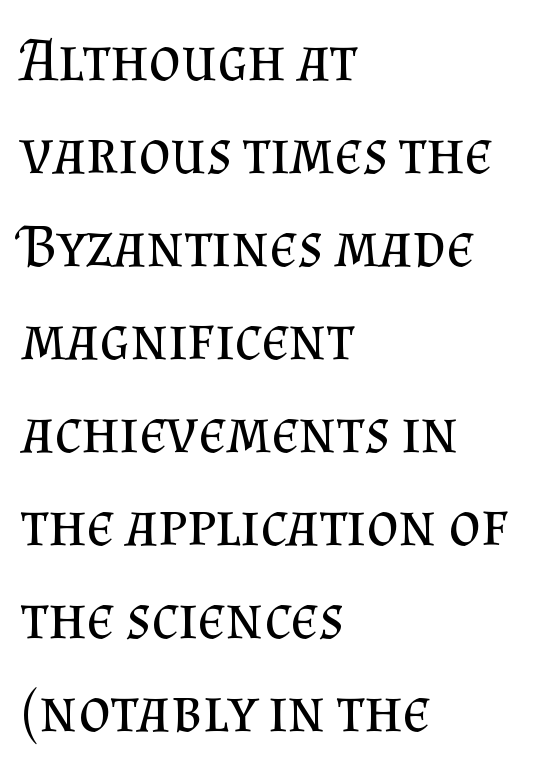
{"serif": "yes", "italic": "no", "bold": "no", "weight": "regular", "width": "normal", "stroke_contrast": "medium", "x_height": "small", "monospaced": "no", "underline": "no", "align": "left", "line_spacing": "normal", "line_spacing_ratio": 1.5, "letter_spacing": "normal", "letter_spacing_em": 0.0, "glyph_px": 62}
